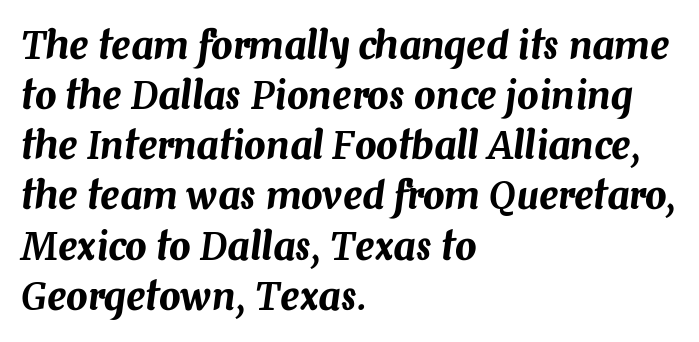
The image shows 38 px text type, italic (leaning right); set left-aligned, normal line spacing (1.32x), normal letter spacing, not underlined; medium stroke contrast and a medium x-height.
